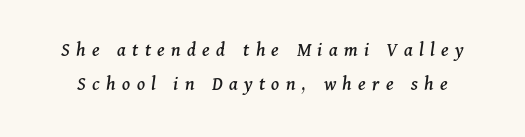
Is the letter spacing exaggerated? Yes — the characters are pushed far apart. The face used here has a pronounced slope to its letters. Has an underline been added? It has not.
